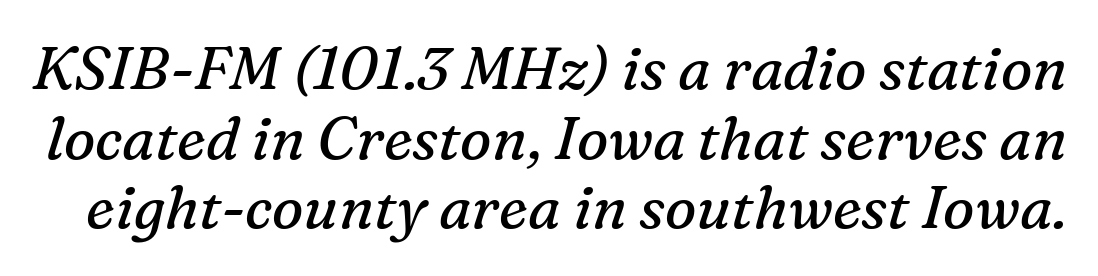
Q: Is the text bold? A: No.
Q: Is the text italic (slanted)? A: Yes, it leans right by about 16 degrees.
Q: Is the typeface a serif or a sans-serif typeface? A: Serif.
Q: Is the text underlined? A: No.
Q: Is the spacing between letters normal or unusually wide? A: Normal.
Q: Width (condensed, normal, or wide)? A: Normal.
Q: Stroke contrast? A: Medium.
Q: x-height? A: Medium.
Q: Monospaced? A: No.
